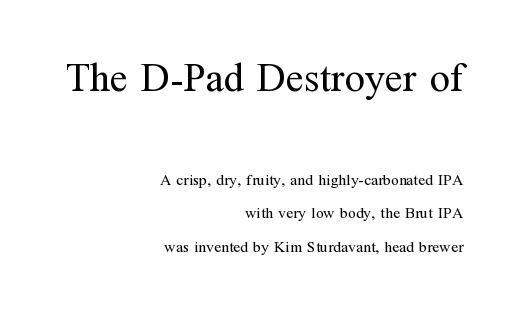
Q: Is the text bold? A: No.
Q: Is the text italic (slanted)? A: No, it is upright.
Q: Is the typeface a serif or a sans-serif typeface? A: Serif.
Q: Is the text underlined? A: No.
Q: How is the paragraph aligned? A: Right-aligned.
Q: Is the spacing between letters normal or unusually wide? A: Normal.
Q: Is the spacing between lines tight, normal or loose? A: Loose.
Q: Which block of text is set in a larger size, the first (top) or the second (bottom)? A: The first (top) one.
Q: Width (condensed, normal, or wide)? A: Normal.
Q: Stroke contrast? A: Medium.
Q: x-height? A: Medium.
Q: Monospaced? A: No.
